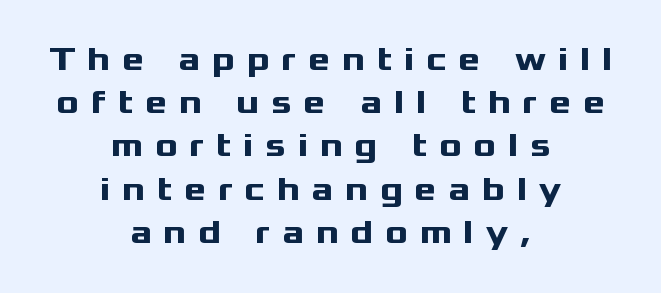
{"serif": "no", "italic": "no", "bold": "yes", "weight": "heavy", "width": "wide", "stroke_contrast": "medium", "x_height": "medium", "monospaced": "no", "underline": "no", "align": "center", "line_spacing": "normal", "line_spacing_ratio": 1.31, "letter_spacing": "wide", "letter_spacing_em": 0.37, "glyph_px": 33}
